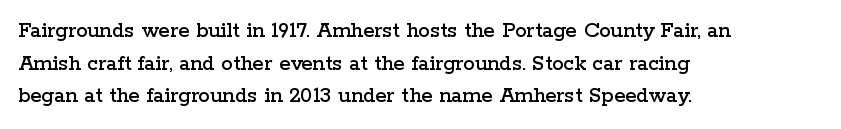
The image shows 23 px text type, upright; set left-aligned, normal line spacing (1.42x), normal letter spacing, not underlined.
